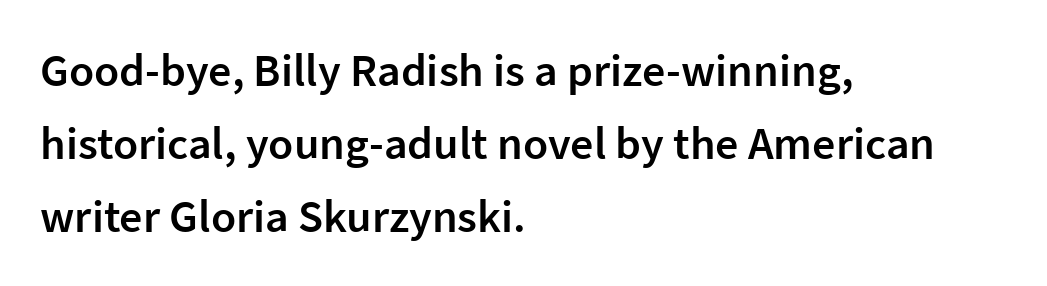
Line spacing here is normal. The passage shown is semibold, sitting just below true bold. Look at the bottom of the vertical strokes: they stop flat, with no serifs. Here the designer chose a conventional face with non-uniform glyph widths.
